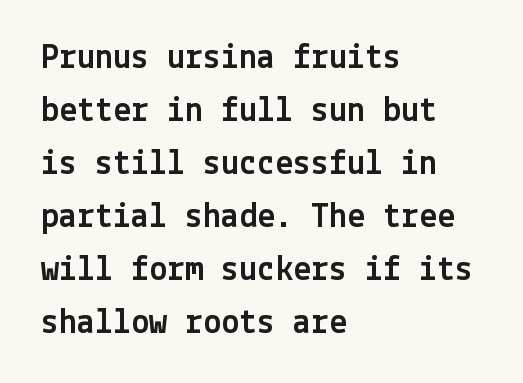
The image shows 36 px sans-serif type, upright; set left-aligned, normal line spacing (1.47x), normal letter spacing, not underlined; a medium x-height.
